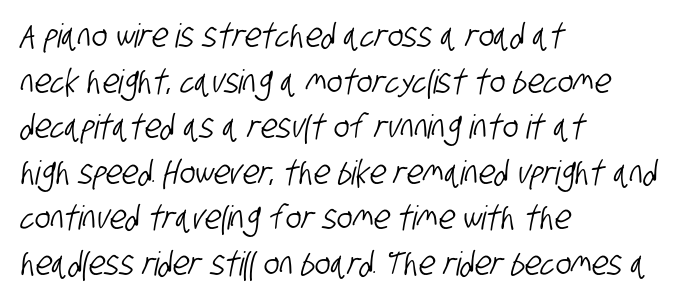
{"serif": "no", "width": "condensed", "stroke_contrast": "low", "x_height": "large", "monospaced": "no", "underline": "no", "align": "left", "line_spacing": "normal", "line_spacing_ratio": 1.38, "letter_spacing": "normal", "letter_spacing_em": 0.0, "glyph_px": 33}
